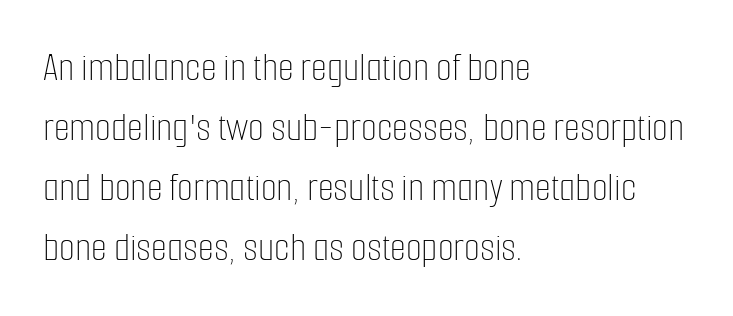
Q: Is the text bold? A: No.
Q: Is the text italic (slanted)? A: No, it is upright.
Q: Is the text underlined? A: No.
Q: How is the paragraph aligned? A: Left-aligned.
Q: Is the spacing between letters normal or unusually wide? A: Normal.
Q: Is the spacing between lines tight, normal or loose? A: Normal.
Q: Width (condensed, normal, or wide)? A: Condensed.
Q: Stroke contrast? A: Low.
Q: x-height? A: Medium.
Q: Monospaced? A: No.
